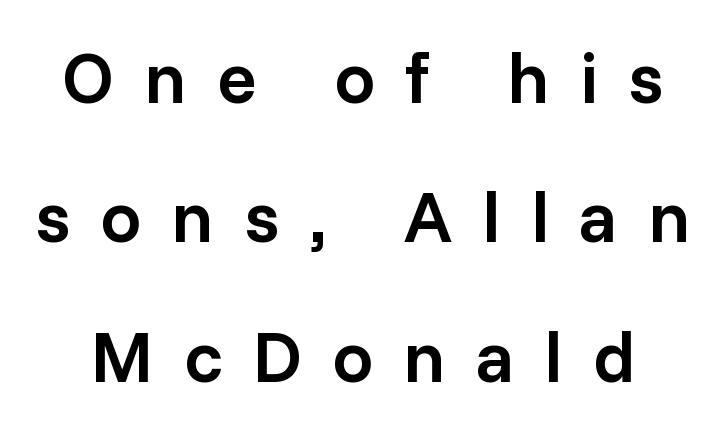
{"serif": "no", "italic": "no", "bold": "semi", "weight": "semibold", "width": "normal", "stroke_contrast": "low", "x_height": "medium", "monospaced": "no", "underline": "no", "line_spacing": "loose", "line_spacing_ratio": 1.91, "letter_spacing": "wide", "letter_spacing_em": 0.41, "glyph_px": 73}
